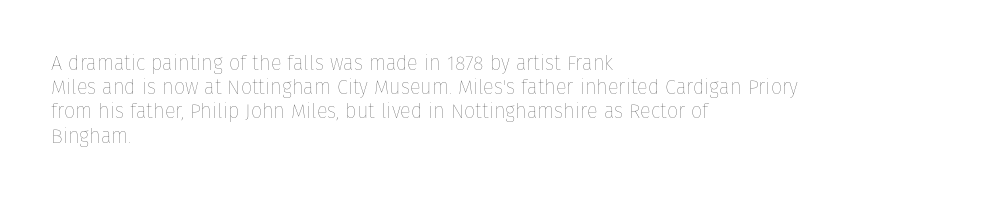
Q: Is the text bold? A: No.
Q: Is the text italic (slanted)? A: No, it is upright.
Q: Is the text underlined? A: No.
Q: How is the paragraph aligned? A: Left-aligned.
Q: Is the spacing between letters normal or unusually wide? A: Normal.
